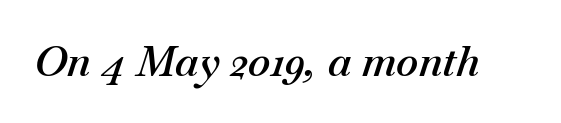
The image shows 42 px semibold type, italic (leaning right); set normal letter spacing, not underlined; medium stroke contrast and a small x-height.
